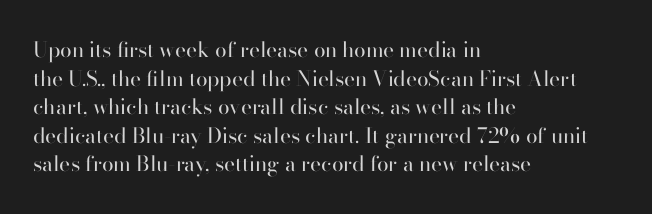
The image shows 21 px text type, upright; set left-aligned, normal line spacing (1.36x), normal letter spacing, not underlined.
